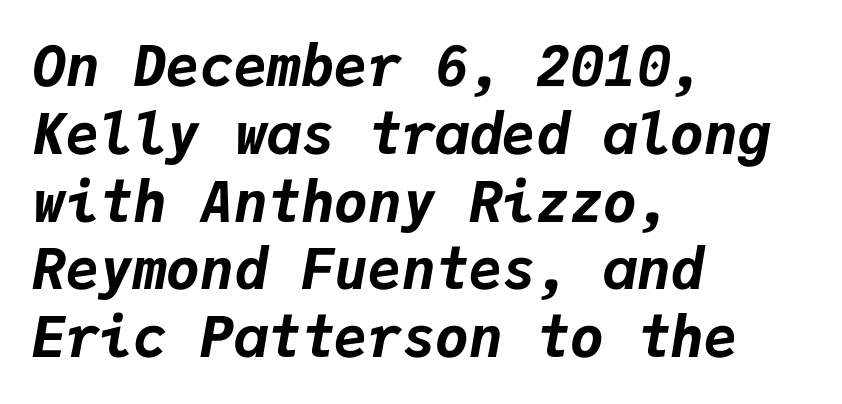
Look at the tracking — it's just the regular setting, nothing added. A typesetter would call this monospace, since all characters share one set width. Caption: multi-line text, flush left, ragged right. Strokes here are thick enough to call this a true bold. Yep, that's italic — everything's leaning. Just letters on the line, the space beneath them empty.
